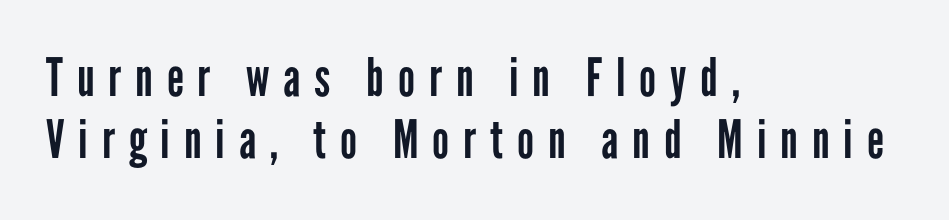
Do the characters align in a grid? No, the font is proportional. Classification — sans serif. Look at the tracking — it's clearly loosened, letters drifting apart. No extra ink here — the face is not bold. Compared with a centered layout, this one pins lines to the left instead.
